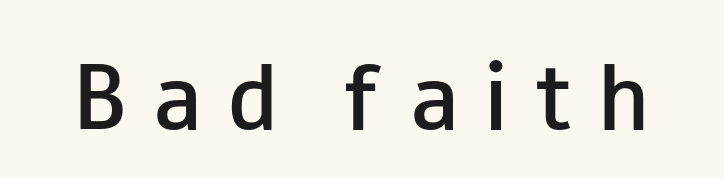
Q: Is the text bold? A: Semi-bold.
Q: Is the text italic (slanted)? A: No, it is upright.
Q: Is the typeface a serif or a sans-serif typeface? A: Sans-serif.
Q: Is the text underlined? A: No.
Q: Is the spacing between letters normal or unusually wide? A: Unusually wide.
Q: Width (condensed, normal, or wide)? A: Wide.
Q: Stroke contrast? A: Low.
Q: x-height? A: Small.
Q: Monospaced? A: No.
